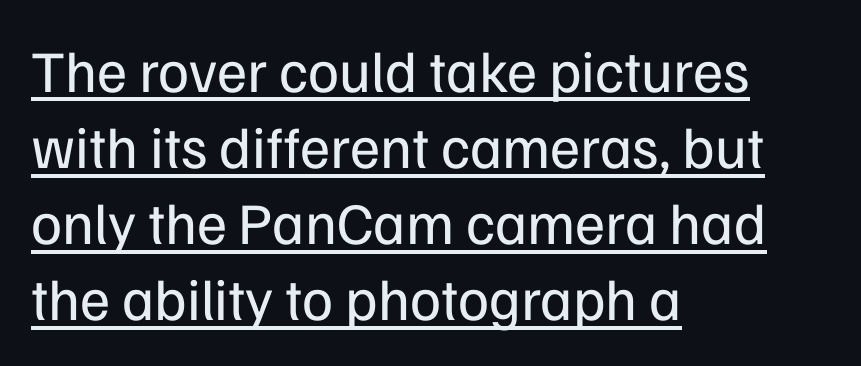
{"serif": "no", "italic": "no", "bold": "no", "weight": "regular", "width": "normal", "stroke_contrast": "low", "x_height": "medium", "monospaced": "no", "underline": "yes", "align": "left", "line_spacing": "normal", "line_spacing_ratio": 1.29, "letter_spacing": "normal", "letter_spacing_em": 0.0, "glyph_px": 59}
